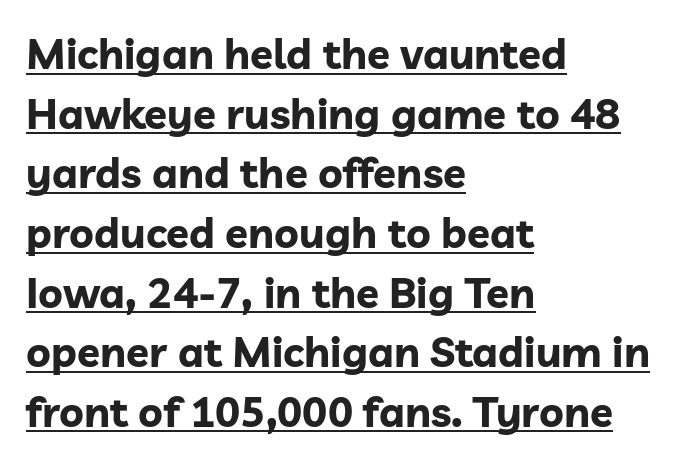
Q: Is the text bold? A: Yes.
Q: Is the text italic (slanted)? A: No, it is upright.
Q: Is the typeface a serif or a sans-serif typeface? A: Sans-serif.
Q: Is the text underlined? A: Yes.
Q: How is the paragraph aligned? A: Left-aligned.
Q: Is the spacing between letters normal or unusually wide? A: Normal.
Q: Is the spacing between lines tight, normal or loose? A: Normal.
Q: Width (condensed, normal, or wide)? A: Normal.
Q: Stroke contrast? A: Low.
Q: x-height? A: Medium.
Q: Monospaced? A: No.
